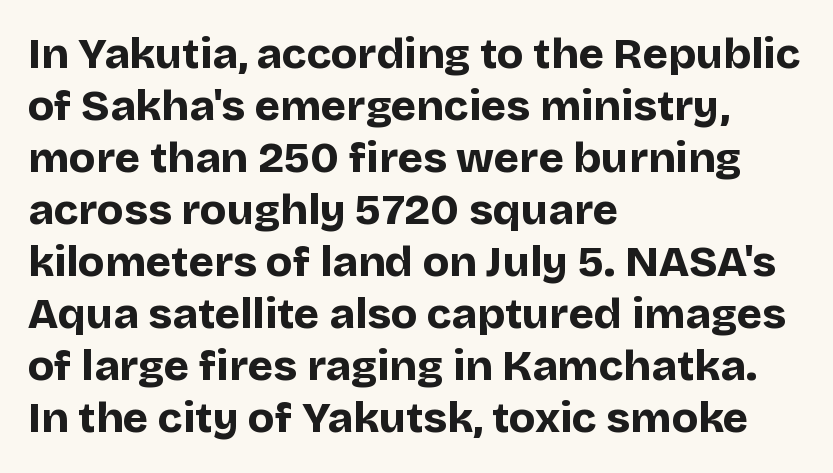
Q: Is the text bold? A: Yes.
Q: Is the text italic (slanted)? A: No, it is upright.
Q: Is the typeface a serif or a sans-serif typeface? A: Sans-serif.
Q: Is the text underlined? A: No.
Q: How is the paragraph aligned? A: Left-aligned.
Q: Is the spacing between letters normal or unusually wide? A: Normal.
Q: Width (condensed, normal, or wide)? A: Normal.
Q: Stroke contrast? A: Low.
Q: x-height? A: Large.
Q: Monospaced? A: No.
